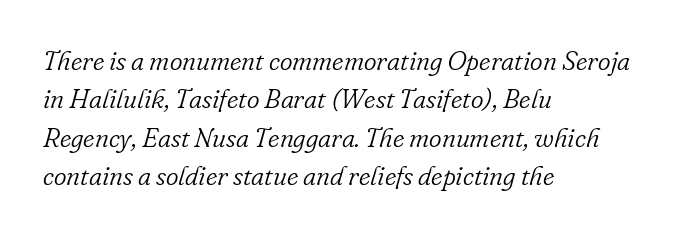
Q: Is the text bold? A: No.
Q: Is the text italic (slanted)? A: Yes, it leans right by about 16 degrees.
Q: Is the text underlined? A: No.
Q: How is the paragraph aligned? A: Left-aligned.
Q: Is the spacing between letters normal or unusually wide? A: Normal.
Q: Is the spacing between lines tight, normal or loose? A: Normal.
